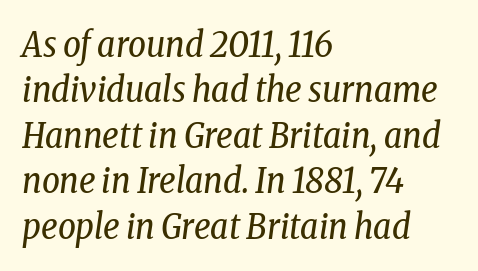
The image shows 35 px regular-weight, condensed serif type, italic (leaning right); set left-aligned, normal line spacing (1.3x), normal letter spacing, not underlined; low stroke contrast and a medium x-height.
